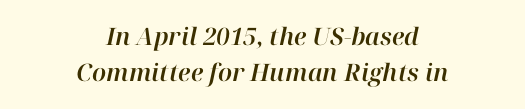
Q: Is the text italic (slanted)? A: Yes, it leans right by about 12 degrees.
Q: Is the text underlined? A: No.
Q: How is the paragraph aligned? A: Centered.
Q: Is the spacing between letters normal or unusually wide? A: Normal.
Q: Is the spacing between lines tight, normal or loose? A: Normal.
